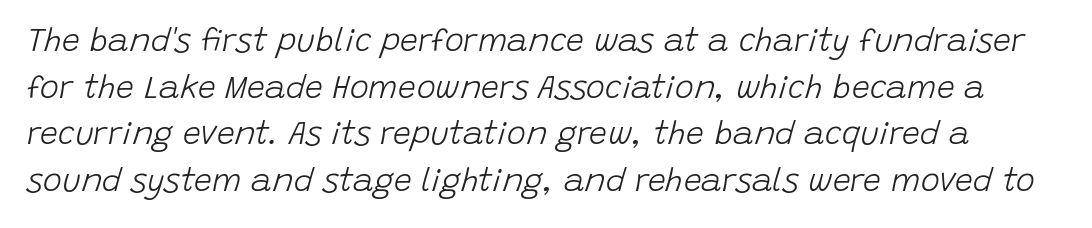
Character widths vary here, with narrow letters taking less room than wide ones. Caption: face not bold, strokes unweighted. The type is set solid horizontally, with unmodified tracking. Regarding leading, the lines here are spaced in the standard way. Letters rest on an invisible, unmarked baseline. When letters slant like this, we call the style italic.
